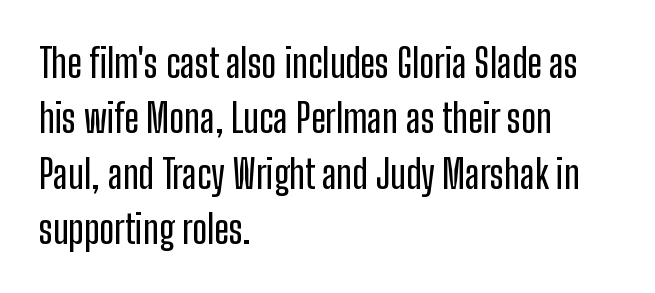
Q: Is the text italic (slanted)? A: No, it is upright.
Q: Is the typeface a serif or a sans-serif typeface? A: Sans-serif.
Q: Is the text underlined? A: No.
Q: How is the paragraph aligned? A: Left-aligned.
Q: Is the spacing between letters normal or unusually wide? A: Normal.
Q: Is the spacing between lines tight, normal or loose? A: Normal.
Q: Width (condensed, normal, or wide)? A: Condensed.
Q: Stroke contrast? A: Low.
Q: x-height? A: Medium.
Q: Monospaced? A: No.
